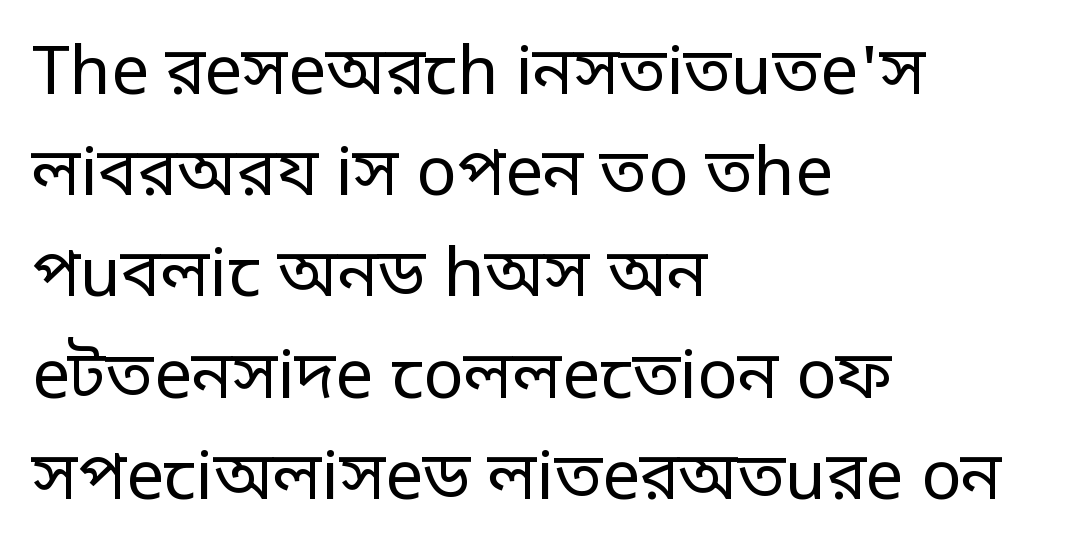
The lines sit at an ordinary, default distance from one another. Visually the block forms a straight wall on the left and a jagged coastline on the right. Type style note: lacks serifs. This sample has the flowing, uneven cadence of proportional lettering. Standard letterfit; no display-style spreading of the glyphs. Summary of weight: not heavy and not bold.
